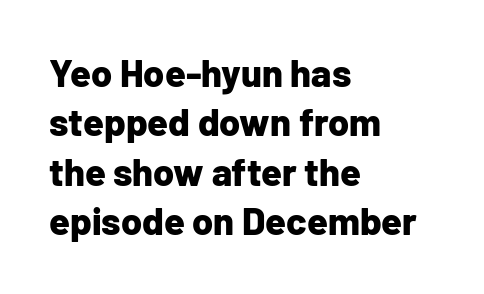
Here the glyphs are tracked normally, forming tight word shapes. What weight is shown? A full bold with thick strokes. Does the leading feel generous? No, just average. The compositor pushed each line to the left boundary.
